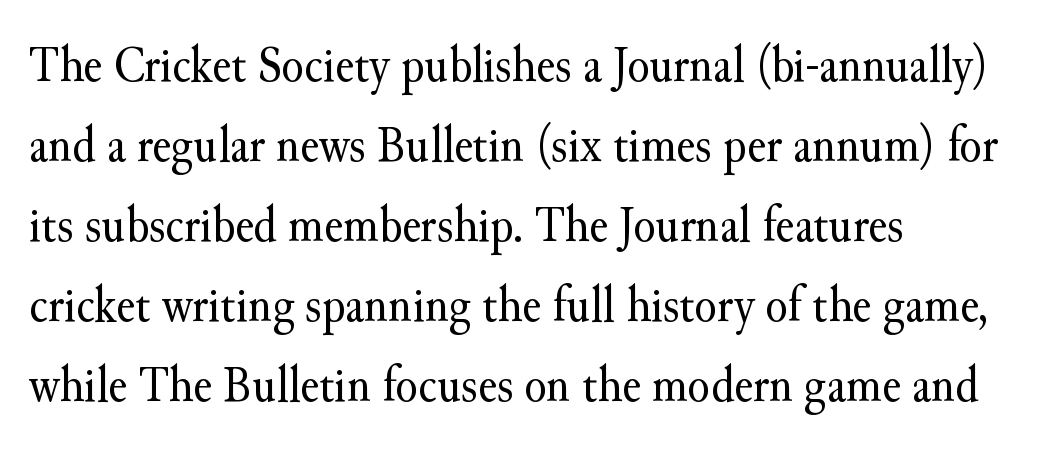
Every character sits straight up, as roman type does. You could not count columns in this text — the font is proportionally spaced. The baseline area is clear. The glyphs in this specimen are seriffed. This rendering leaves character spacing at its baseline value. The typeface has the unassuming heft of standard copy or less.
